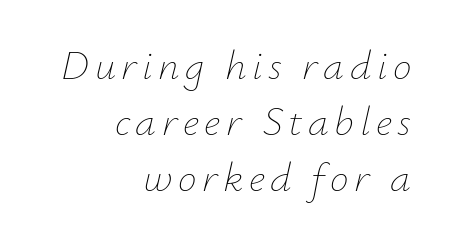
{"italic": "yes", "lean": "right", "slant_degrees": 12, "bold": "no", "weight": "thin", "width": "normal", "stroke_contrast": "low", "x_height": "small", "monospaced": "no", "underline": "no", "align": "right", "line_spacing": "normal", "line_spacing_ratio": 1.33, "glyph_px": 42}
